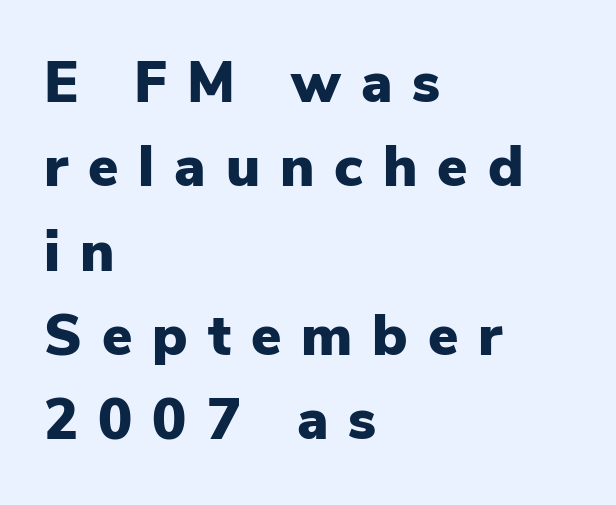
The image shows 57 px heavy sans-serif type, upright; set left-aligned, normal line spacing (1.48x), unusually wide letter spacing (+0.35 em), not underlined; low stroke contrast and a medium x-height.
